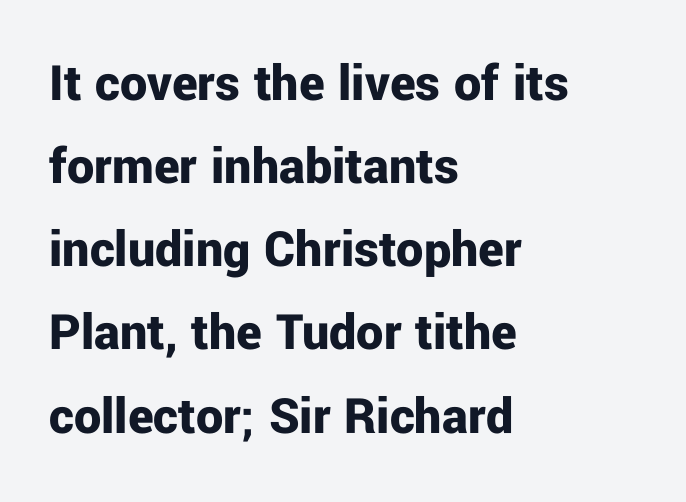
Rows of type keep a routine distance in the vertical direction. The glyphs are unaccompanied by any horizontal stroke below them. Where is the straight margin? On the left. Unlike italic type, these characters show no tilt at all. These lines are rendered in a variable-pitch font.
